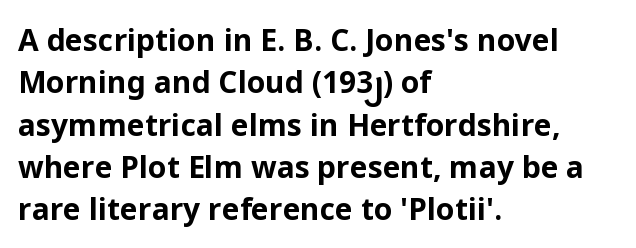
The face used here is a sans, in the tradition of grotesques and geometrics. Style check: upright. In terms of leading, this rendering sits right in the middle. The space directly below the letters is spotless. Looks like regular typesetting: each glyph gets only the width it needs.
